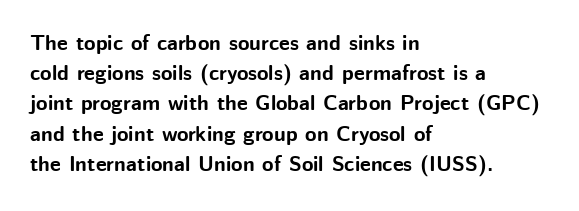
The image shows 21 px bold type, upright; set left-aligned, normal line spacing (1.44x), normal letter spacing, not underlined.
